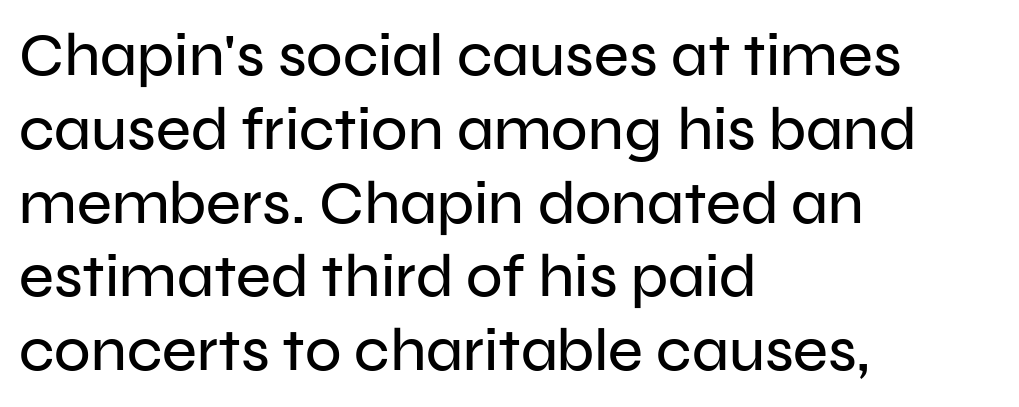
Bare-footed words on every line. Short note: letters normally spaced. The passage shown is typed in a proportional face where columns would drift. One-word summary of the alignment: left.
